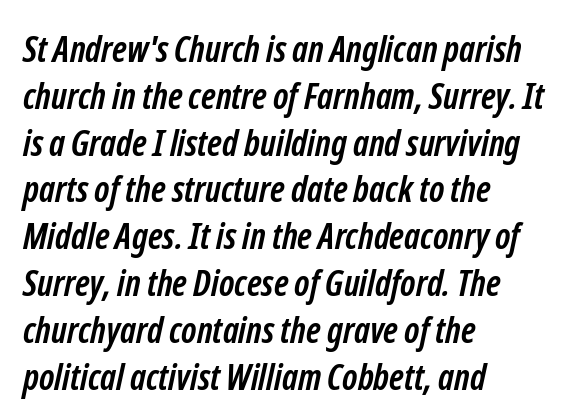
Nothing unusual about the tracking: characters are spaced as the font intends. Only glyphs here, with clear space below each row. Does the copy run flush right? No — it runs flush left. Does the weight exceed regular? Yes, all the way to bold. The lines sit at an ordinary, default distance from one another.
